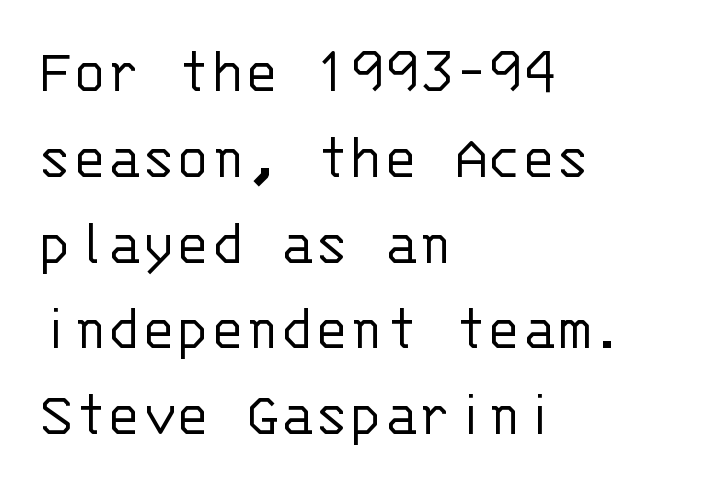
The image shows 64 px light sans-serif type, upright, monospaced; set left-aligned, normal line spacing (1.34x), normal letter spacing, not underlined; low stroke contrast and a large x-height.
